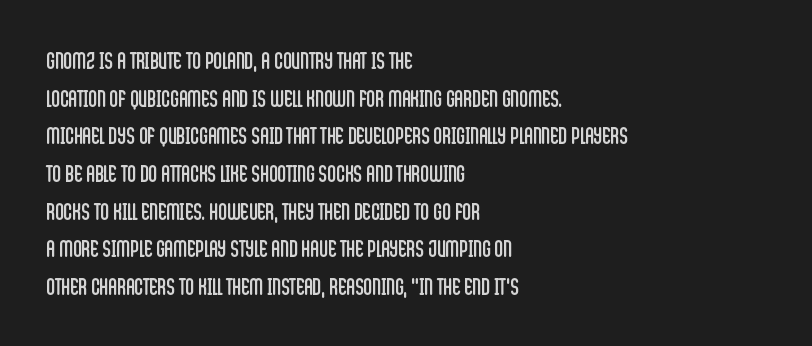
Q: Is the text bold? A: No.
Q: Is the text italic (slanted)? A: No, it is upright.
Q: Is the text underlined? A: No.
Q: How is the paragraph aligned? A: Left-aligned.
Q: Is the spacing between letters normal or unusually wide? A: Normal.
Q: Is the spacing between lines tight, normal or loose? A: Normal.
